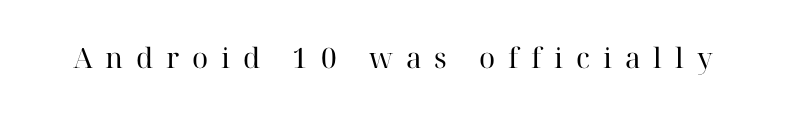
Q: Is the text bold? A: No.
Q: Is the text italic (slanted)? A: No, it is upright.
Q: Is the typeface a serif or a sans-serif typeface? A: Serif.
Q: Is the text underlined? A: No.
Q: Is the spacing between letters normal or unusually wide? A: Unusually wide.
Q: Width (condensed, normal, or wide)? A: Normal.
Q: Stroke contrast? A: High.
Q: x-height? A: Medium.
Q: Monospaced? A: No.
